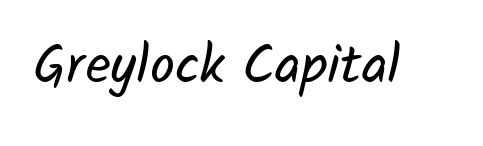
Q: Is the text bold? A: No.
Q: Is the typeface a serif or a sans-serif typeface? A: Sans-serif.
Q: Is the text underlined? A: No.
Q: Is the spacing between letters normal or unusually wide? A: Normal.
Q: Width (condensed, normal, or wide)? A: Normal.
Q: Stroke contrast? A: Low.
Q: x-height? A: Medium.
Q: Monospaced? A: No.
